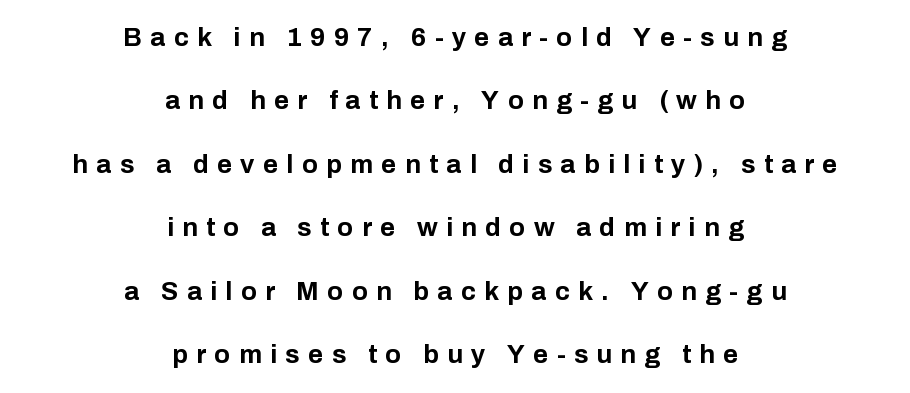
{"italic": "no", "bold": "yes", "underline": "no", "align": "center", "line_spacing": "loose", "line_spacing_ratio": 2.44, "letter_spacing": "wide", "letter_spacing_em": 0.32, "glyph_px": 26}
